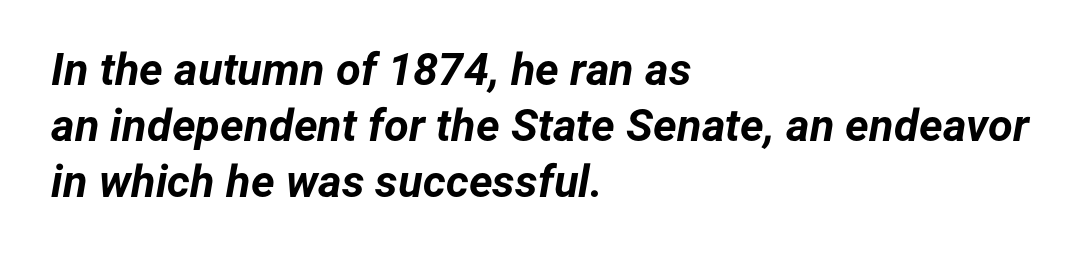
Q: Is the text bold? A: Yes.
Q: Is the text italic (slanted)? A: Yes, it leans right by about 12 degrees.
Q: Is the text underlined? A: No.
Q: How is the paragraph aligned? A: Left-aligned.
Q: Is the spacing between letters normal or unusually wide? A: Normal.
Q: Is the spacing between lines tight, normal or loose? A: Normal.
Q: Width (condensed, normal, or wide)? A: Normal.
Q: Stroke contrast? A: Low.
Q: x-height? A: Medium.
Q: Monospaced? A: No.
